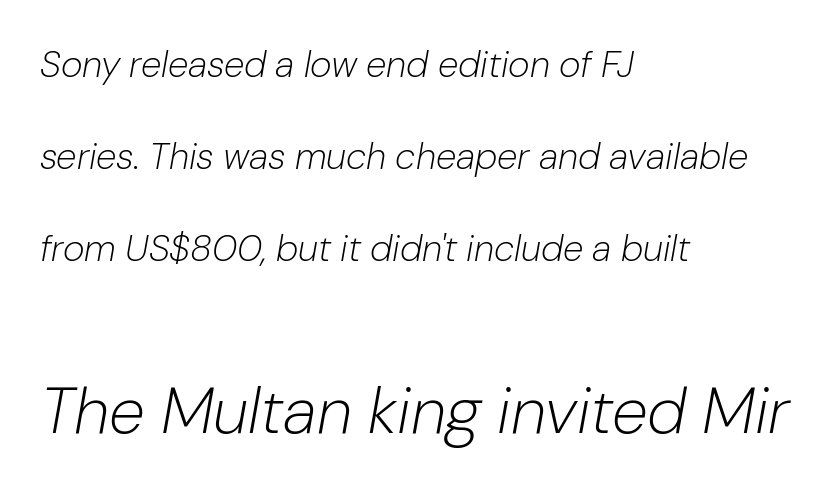
The image shows 65 px light type, italic (leaning right); set left-aligned, loose line spacing (2.49x), normal letter spacing, not underlined; the second (bottom) block is 1.76x larger; low stroke contrast and a medium x-height.
